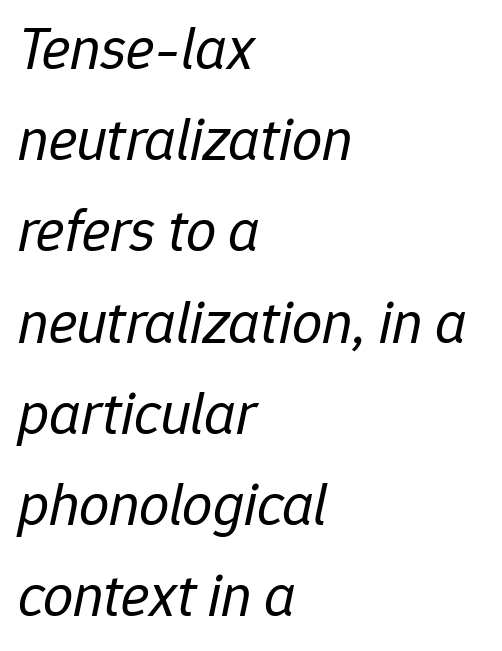
The image shows 60 px regular-weight type, italic (leaning right); set left-aligned, normal line spacing (1.52x), normal letter spacing, not underlined; low stroke contrast and a medium x-height.
